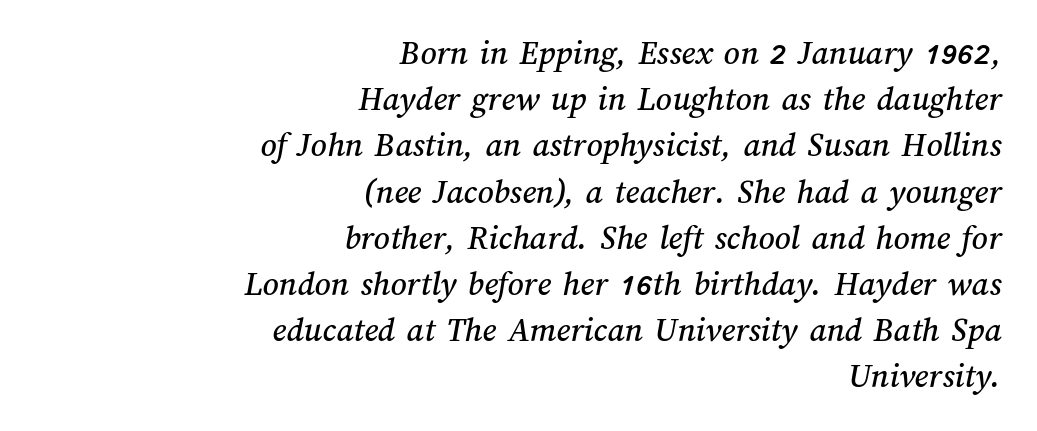
Q: Is the text underlined? A: No.
Q: How is the paragraph aligned? A: Right-aligned.
Q: Is the spacing between letters normal or unusually wide? A: Normal.
Q: Is the spacing between lines tight, normal or loose? A: Normal.
Q: Width (condensed, normal, or wide)? A: Normal.
Q: Stroke contrast? A: Medium.
Q: x-height? A: Medium.
Q: Monospaced? A: No.
